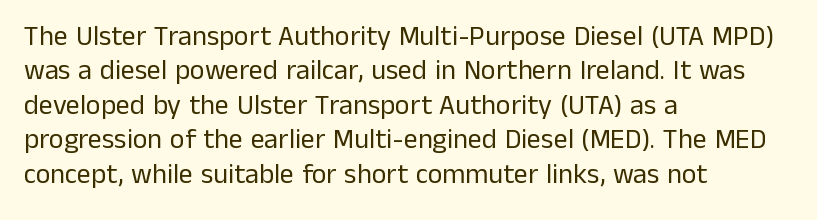
Q: Is the text bold? A: No.
Q: Is the text italic (slanted)? A: No, it is upright.
Q: Is the typeface a serif or a sans-serif typeface? A: Sans-serif.
Q: Is the text underlined? A: No.
Q: How is the paragraph aligned? A: Left-aligned.
Q: Is the spacing between letters normal or unusually wide? A: Normal.
Q: Width (condensed, normal, or wide)? A: Normal.
Q: Stroke contrast? A: Low.
Q: x-height? A: Medium.
Q: Monospaced? A: No.
